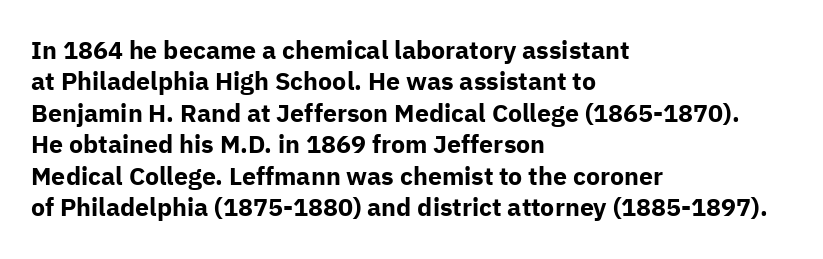
Q: Is the text bold? A: Yes.
Q: Is the text italic (slanted)? A: No, it is upright.
Q: Is the text underlined? A: No.
Q: How is the paragraph aligned? A: Left-aligned.
Q: Is the spacing between letters normal or unusually wide? A: Normal.
Q: Is the spacing between lines tight, normal or loose? A: Normal.
